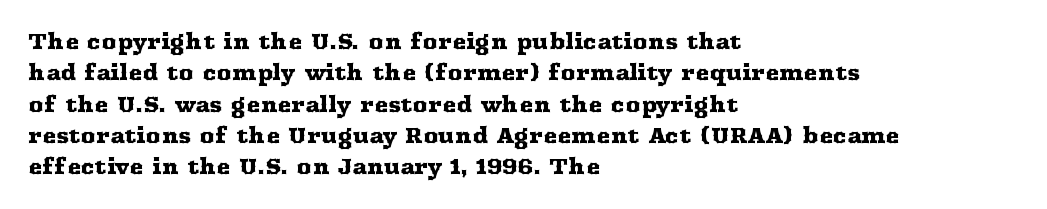
Q: Is the text italic (slanted)? A: No, it is upright.
Q: Is the text underlined? A: No.
Q: How is the paragraph aligned? A: Left-aligned.
Q: Is the spacing between letters normal or unusually wide? A: Normal.
Q: Is the spacing between lines tight, normal or loose? A: Normal.
